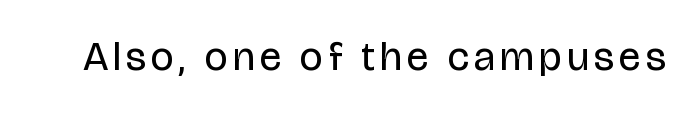
Look at the bottom of the vertical strokes: they stop flat, with no serifs. Italic? Not at all — the glyphs are vertical. You could not count columns in this text — the font is proportionally spaced. The words here are not underlined. The weight tops out at a normal text grade.
